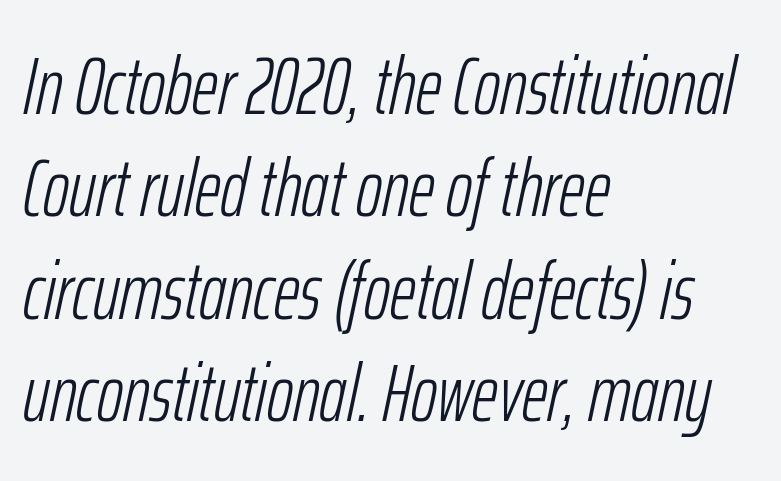
Check under the words: just untouched page. How would I describe the line gaps? Plain and ordinary. The typesetter chose a ragged-right arrangement here. Looking at the ascenders, they clearly lean.
